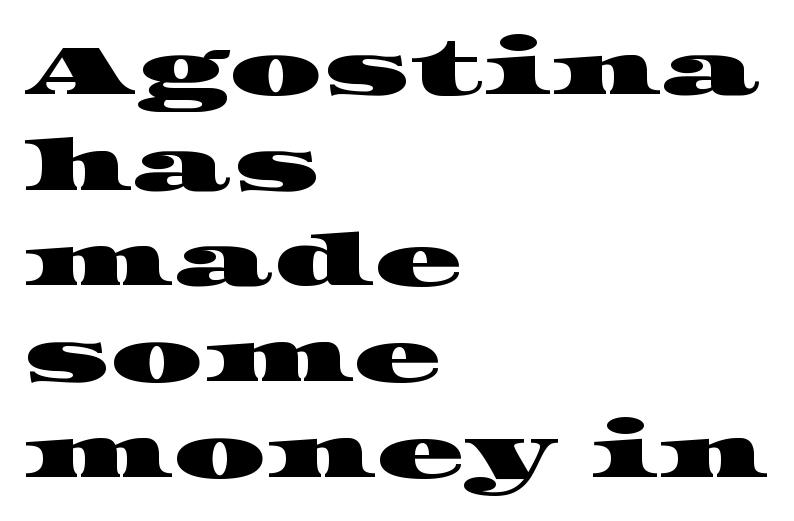
The glyphs are unaccompanied by any horizontal stroke below them. Layout note: lines flush left. The line-height multiplier appears to be the usual default. Yep, those are serifs on the letters. Here the designer chose a conventional face with non-uniform glyph widths.
